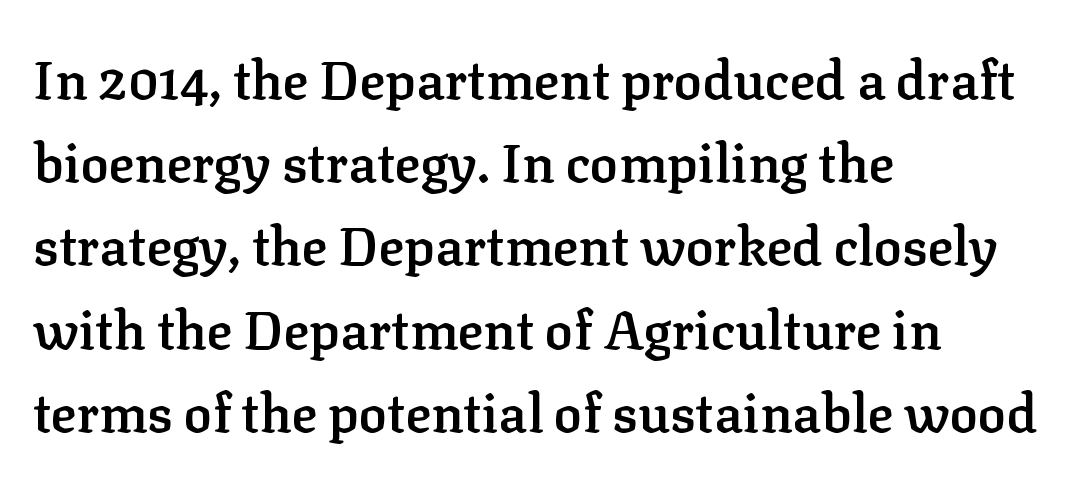
These lines are set flush left with a ragged right edge. A typesetter would label this face a serif. There is no visible air inserted between adjacent glyphs. The axis of the letterforms is exactly vertical.
